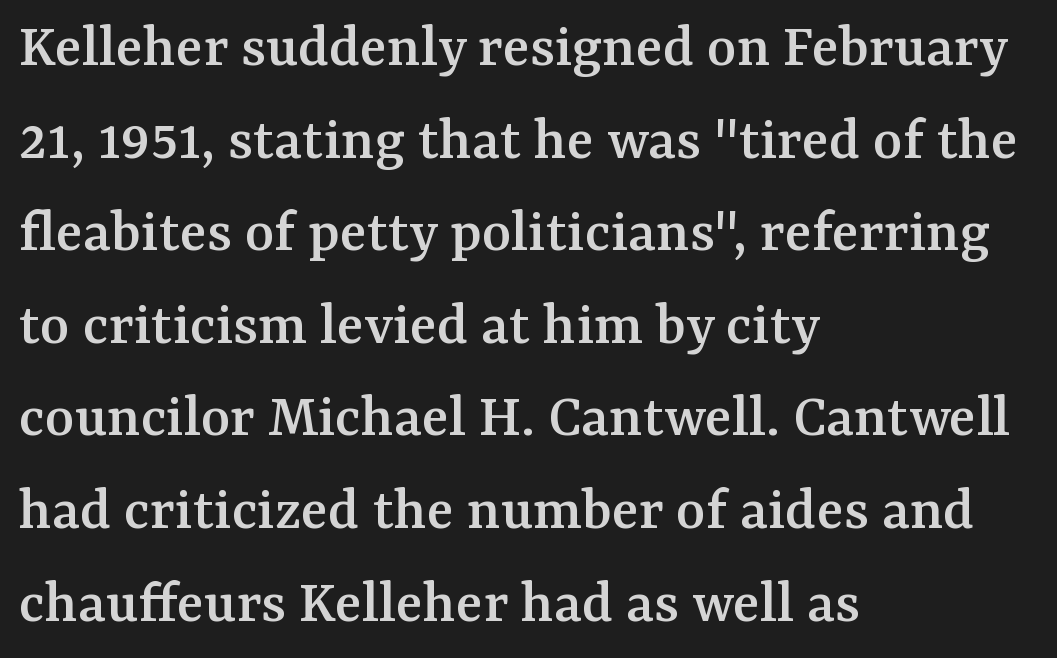
The image shows 63 px serif type, upright; set left-aligned, normal line spacing (1.47x), normal letter spacing, not underlined; medium stroke contrast and a medium x-height.
